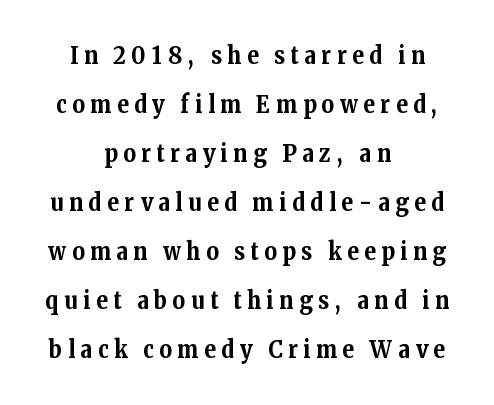
Q: Is the text bold? A: Yes.
Q: Is the text italic (slanted)? A: No, it is upright.
Q: Is the text underlined? A: No.
Q: How is the paragraph aligned? A: Centered.
Q: Is the spacing between letters normal or unusually wide? A: Unusually wide.
Q: Is the spacing between lines tight, normal or loose? A: Loose.
